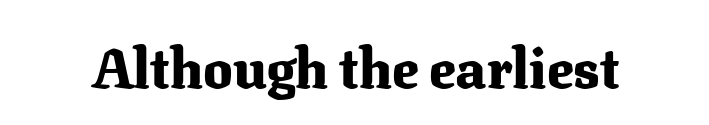
Q: Is the text bold? A: Yes.
Q: Is the text italic (slanted)? A: No, it is upright.
Q: Is the typeface a serif or a sans-serif typeface? A: Serif.
Q: Is the text underlined? A: No.
Q: Is the spacing between letters normal or unusually wide? A: Normal.
Q: Width (condensed, normal, or wide)? A: Normal.
Q: Stroke contrast? A: Medium.
Q: x-height? A: Medium.
Q: Monospaced? A: No.
